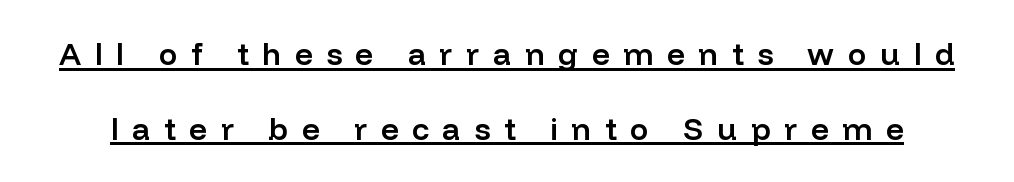
The image shows 31 px semibold sans-serif type, upright; set loose line spacing (2.41x), unusually wide letter spacing (+0.44 em), underlined; low stroke contrast and a medium x-height.
